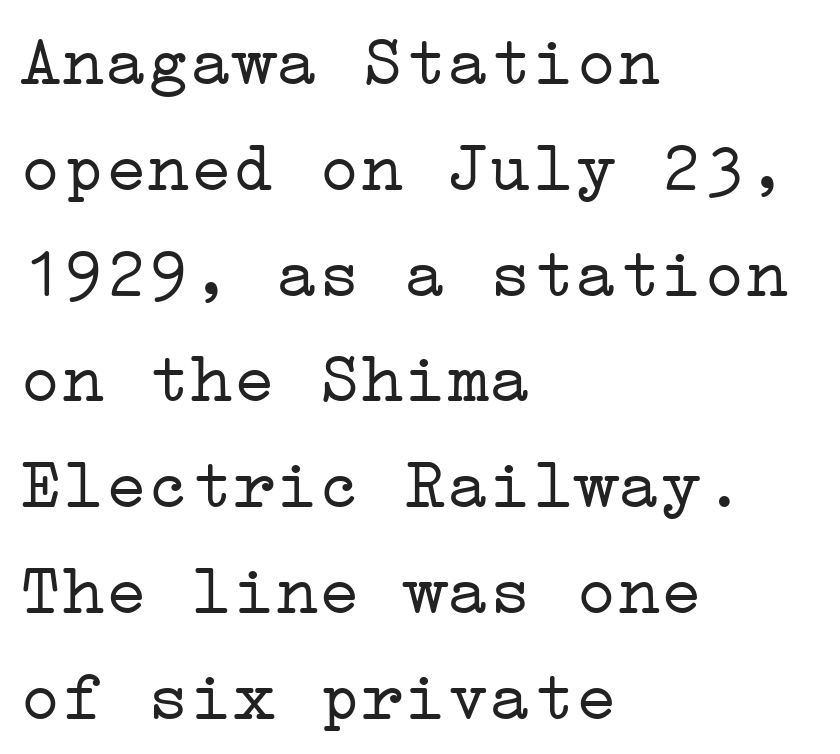
Q: Is the text bold? A: No.
Q: Is the text italic (slanted)? A: No, it is upright.
Q: Is the typeface a serif or a sans-serif typeface? A: Serif.
Q: Is the text underlined? A: No.
Q: How is the paragraph aligned? A: Left-aligned.
Q: Is the spacing between letters normal or unusually wide? A: Normal.
Q: Is the spacing between lines tight, normal or loose? A: Normal.
Q: Width (condensed, normal, or wide)? A: Wide.
Q: Stroke contrast? A: Low.
Q: x-height? A: Medium.
